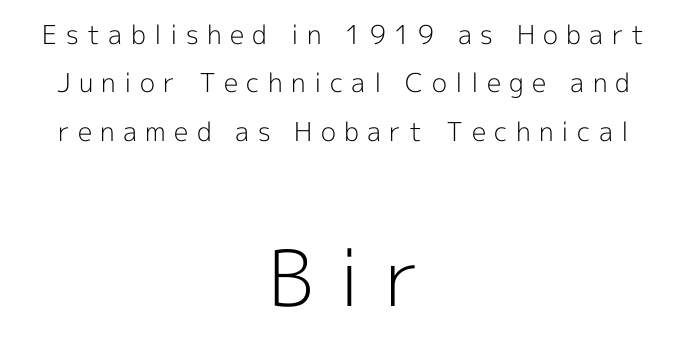
{"serif": "no", "italic": "no", "bold": "no", "weight": "light", "width": "normal", "x_height": "medium", "monospaced": "no", "underline": "no", "align": "center", "line_spacing_ratio": 1.86, "letter_spacing": "wide", "letter_spacing_em": 0.32, "larger_block": "second", "size_ratio": 2.96, "glyph_px": 77}
